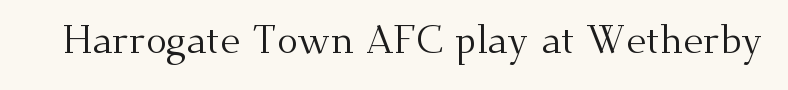
The image shows 39 px regular-weight serif type, upright; set normal letter spacing, not underlined; medium stroke contrast and a small x-height.
